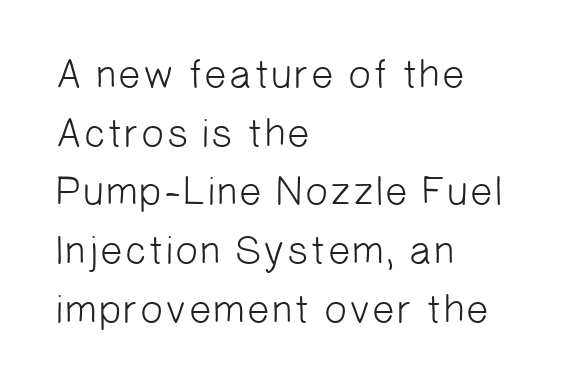
Q: Is the text bold? A: No.
Q: Is the typeface a serif or a sans-serif typeface? A: Sans-serif.
Q: Is the text underlined? A: No.
Q: How is the paragraph aligned? A: Left-aligned.
Q: Is the spacing between letters normal or unusually wide? A: Normal.
Q: Is the spacing between lines tight, normal or loose? A: Normal.
Q: Width (condensed, normal, or wide)? A: Normal.
Q: Stroke contrast? A: Low.
Q: x-height? A: Medium.
Q: Monospaced? A: No.
